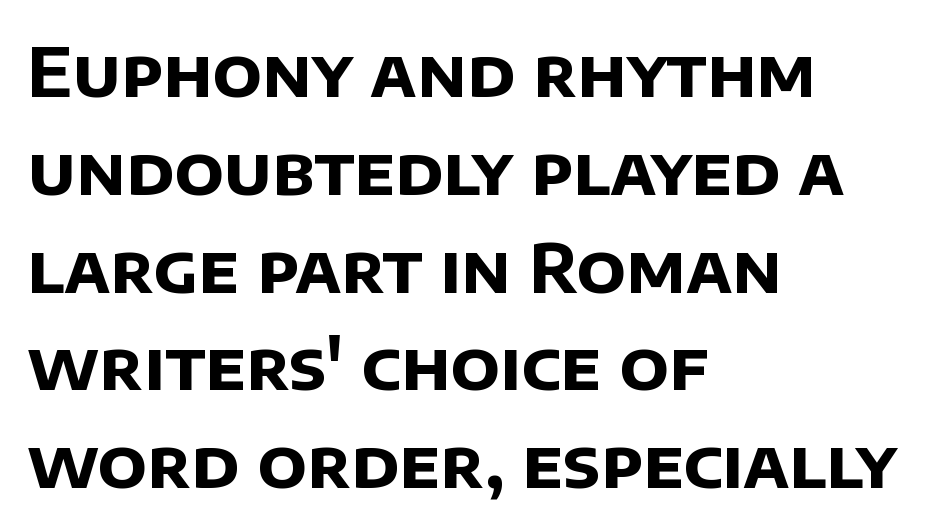
The image shows 67 px bold sans-serif type; set left-aligned, normal line spacing (1.46x), normal letter spacing, not underlined; low stroke contrast and a large x-height.
